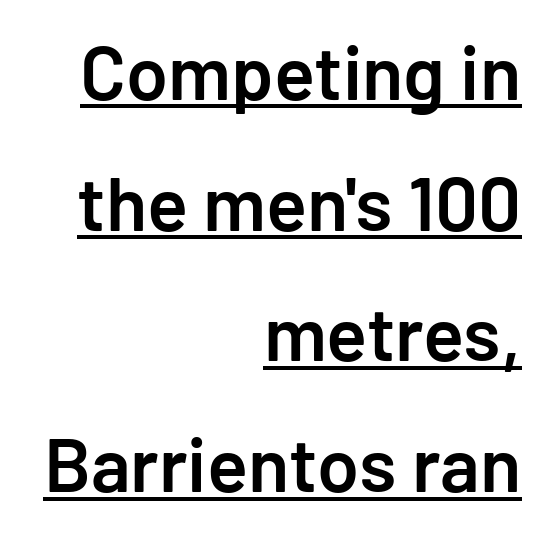
Look at the tracking — it's just the regular setting, nothing added. Upright lettering throughout. Visually the block forms a straight wall on the right and a jagged coastline on the left. The face used here is a sans, in the tradition of grotesques and geometrics.
